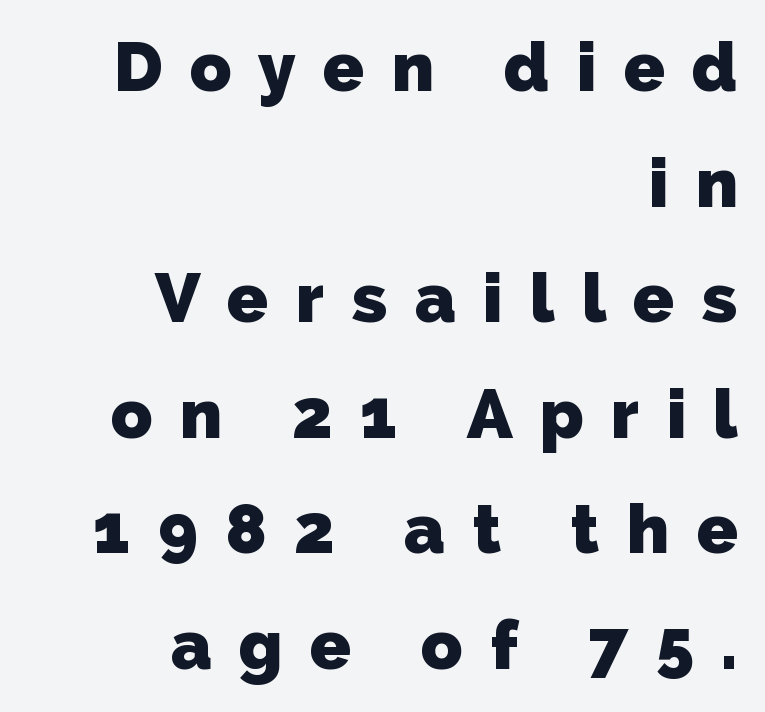
{"serif": "no", "bold": "yes", "weight": "heavy", "width": "normal", "stroke_contrast": "low", "x_height": "medium", "monospaced": "no", "underline": "no", "align": "right", "line_spacing": "normal", "line_spacing_ratio": 1.7, "letter_spacing": "wide", "letter_spacing_em": 0.4, "glyph_px": 68}
